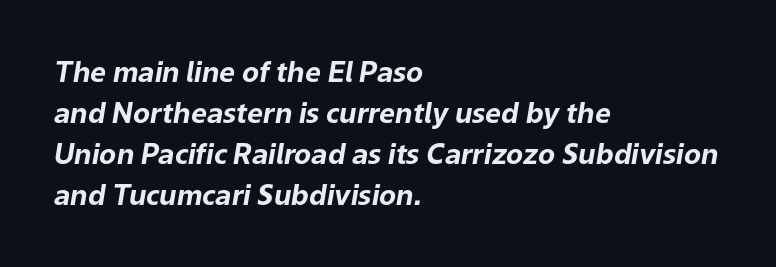
{"italic": "yes", "lean": "right", "slant_degrees": 9, "bold": "yes", "weight": "bold", "width": "normal", "stroke_contrast": "low", "x_height": "medium", "monospaced": "no", "underline": "no", "align": "left", "line_spacing": "normal", "line_spacing_ratio": 1.47, "letter_spacing": "normal", "letter_spacing_em": 0.0, "glyph_px": 28}
